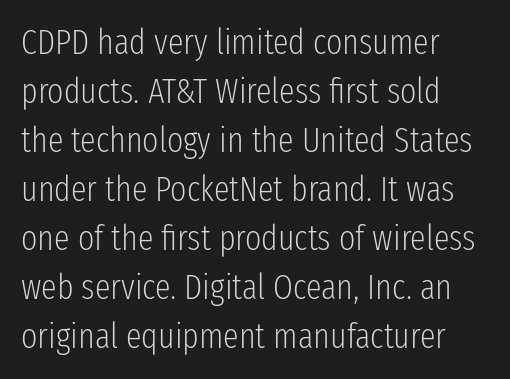
This sample is left-justified, so line endings fall wherever the words run out. A typesetter would call this leading conventional body-copy spacing. The font sits on the lighter half of the weight spectrum, regular included. Underlining? Definitely not there. Letterform terminals end flat and unadorned throughout the passage. Is this a fixed-width face? No — the glyphs have proportional, varying widths.
